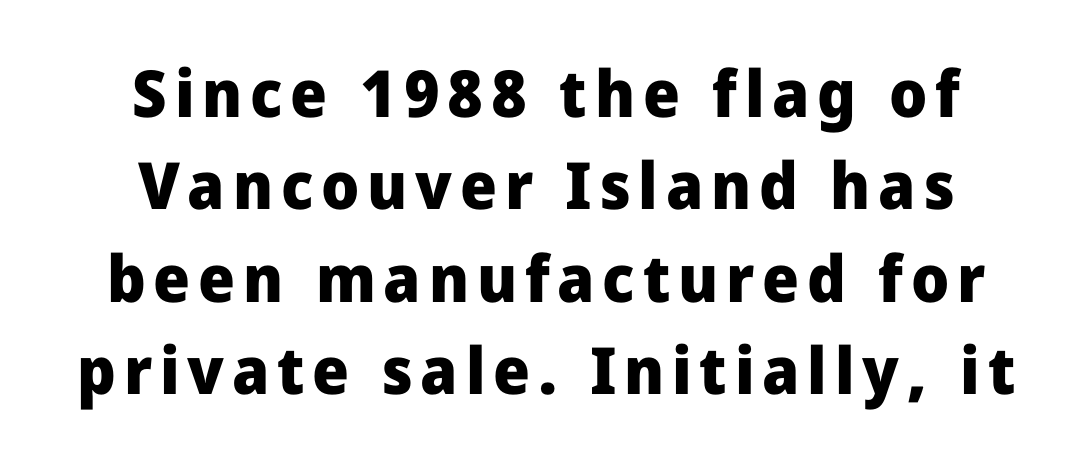
Q: Is the text bold? A: Yes.
Q: Is the text italic (slanted)? A: No, it is upright.
Q: Is the typeface a serif or a sans-serif typeface? A: Sans-serif.
Q: Is the text underlined? A: No.
Q: How is the paragraph aligned? A: Centered.
Q: Is the spacing between lines tight, normal or loose? A: Normal.
Q: Width (condensed, normal, or wide)? A: Normal.
Q: Stroke contrast? A: Low.
Q: x-height? A: Medium.
Q: Monospaced? A: No.
